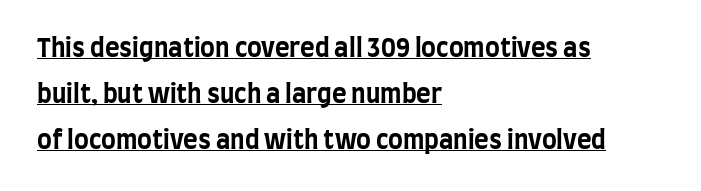
Every stem runs plumb, perpendicular to the baseline. Caption: lettering with a line underneath. The paragraph has a hard left edge and a soft right edge. On the weight axis this lands at bold, roughly 700. Is the letter spacing exaggerated? No — it looks like the ordinary default.
